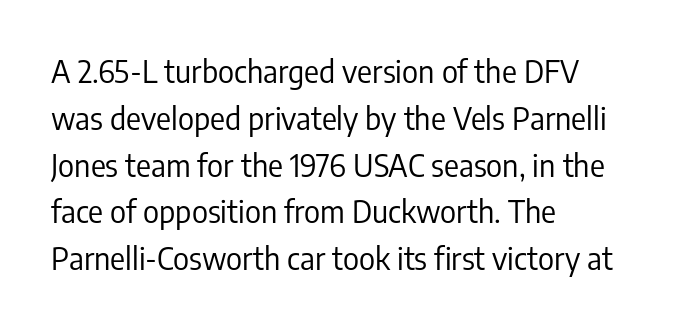
Q: Is the text bold? A: No.
Q: Is the text italic (slanted)? A: No, it is upright.
Q: Is the typeface a serif or a sans-serif typeface? A: Sans-serif.
Q: Is the text underlined? A: No.
Q: How is the paragraph aligned? A: Left-aligned.
Q: Is the spacing between letters normal or unusually wide? A: Normal.
Q: Is the spacing between lines tight, normal or loose? A: Normal.
Q: Width (condensed, normal, or wide)? A: Condensed.
Q: Stroke contrast? A: Low.
Q: x-height? A: Medium.
Q: Monospaced? A: No.
